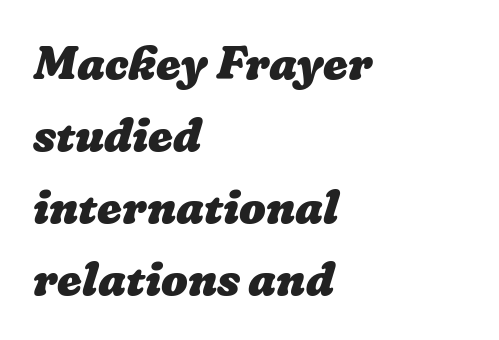
{"bold": "yes", "weight": "heavy", "width": "normal", "stroke_contrast": "low", "x_height": "medium", "monospaced": "no", "underline": "no", "align": "left", "line_spacing": "normal", "line_spacing_ratio": 1.53, "letter_spacing": "normal", "letter_spacing_em": 0.0, "glyph_px": 47}
